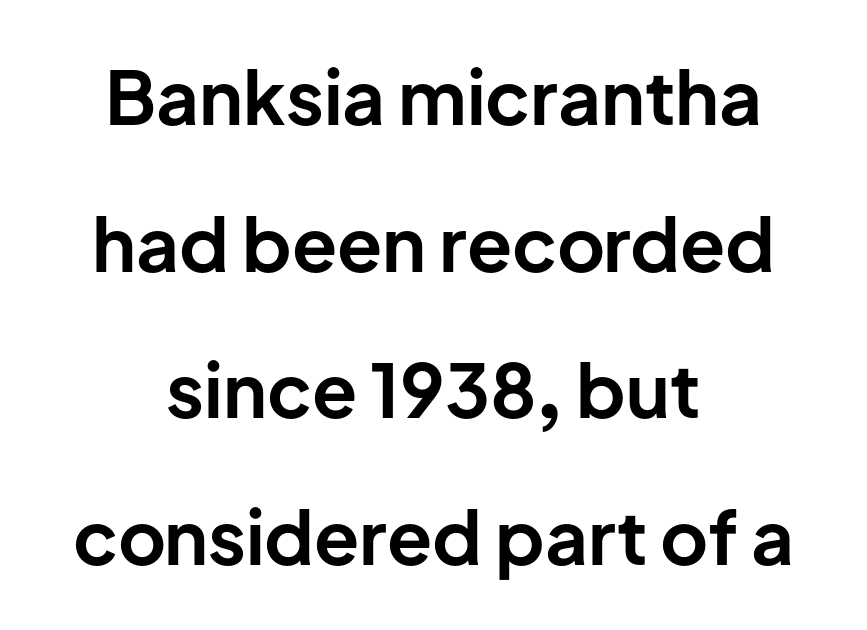
{"serif": "no", "italic": "no", "bold": "yes", "weight": "bold", "width": "normal", "stroke_contrast": "low", "x_height": "medium", "monospaced": "no", "underline": "no", "align": "center", "line_spacing": "loose", "line_spacing_ratio": 1.98, "letter_spacing": "normal", "letter_spacing_em": 0.0, "glyph_px": 74}
